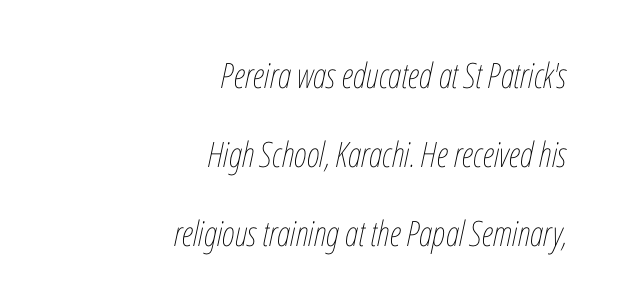
These lines stand farther apart than default settings would place them. Caption: standard tracking, unaltered. The font sits on the lighter half of the weight spectrum, regular included. Decoration check: the copy has no underline. Here the designer chose a conventional face with non-uniform glyph widths.
